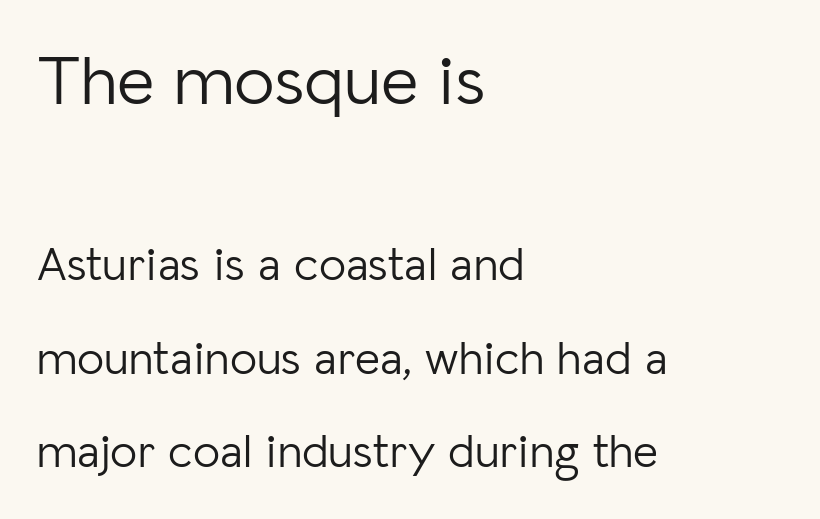
{"serif": "no", "italic": "no", "bold": "no", "weight": "light", "width": "normal", "stroke_contrast": "low", "x_height": "medium", "monospaced": "no", "underline": "no", "align": "left", "line_spacing": "loose", "line_spacing_ratio": 1.95, "letter_spacing": "normal", "letter_spacing_em": 0.0, "larger_block": "first", "size_ratio": 1.5, "glyph_px": 72}
